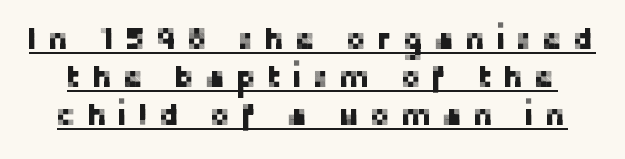
Q: Is the text italic (slanted)? A: No, it is upright.
Q: Is the typeface a serif or a sans-serif typeface? A: Sans-serif.
Q: Is the text underlined? A: Yes.
Q: Is the spacing between letters normal or unusually wide? A: Unusually wide.
Q: Width (condensed, normal, or wide)? A: Normal.
Q: Stroke contrast? A: Low.
Q: x-height? A: Medium.
Q: Monospaced? A: No.
